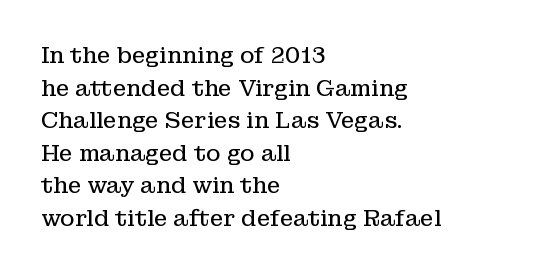
{"italic": "no", "bold": "no", "underline": "no", "align": "left", "line_spacing": "normal", "line_spacing_ratio": 1.48, "letter_spacing": "normal", "letter_spacing_em": 0.0, "glyph_px": 22}
